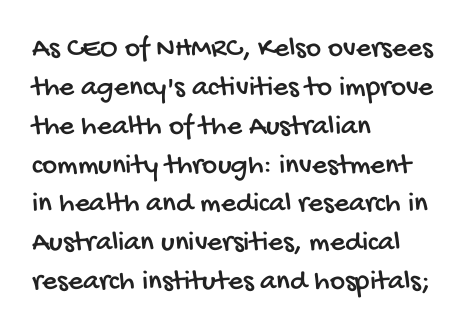
Line starts are locked; line ends wander. Regarding leading, the lines here are spaced in the standard way. Serif or sans? Sans — the stroke terminals are bare. The space directly below the letters is spotless. The horizontal fit of the characters is conventional and even.
